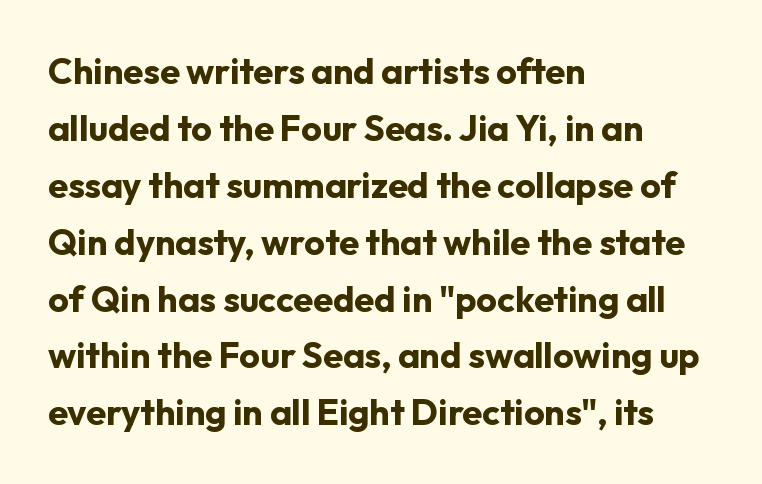
The image shows 36 px bold sans-serif type, upright; set left-aligned, normal line spacing (1.58x), normal letter spacing, not underlined; low stroke contrast and a medium x-height.
